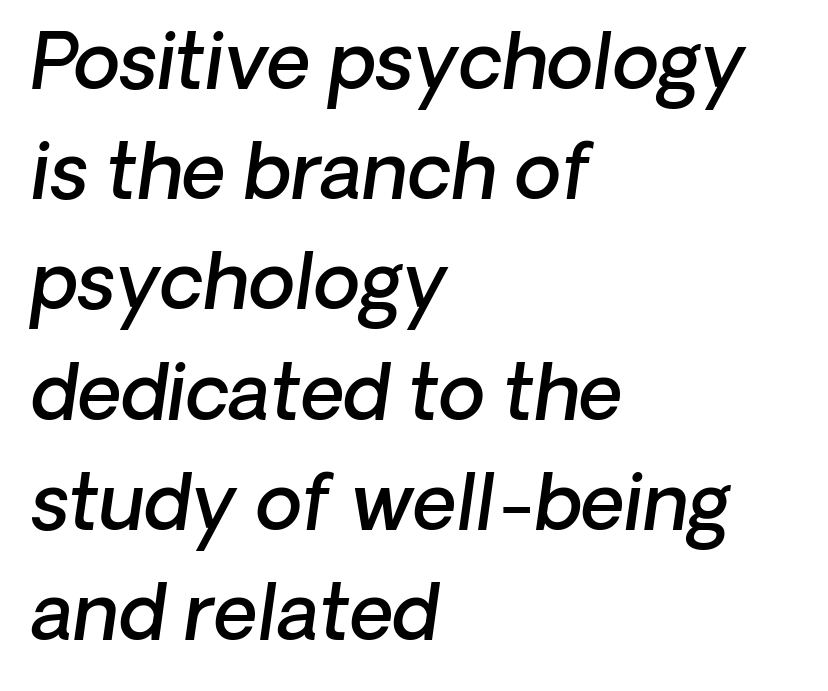
These lines are rendered in a variable-pitch font. The baseline area is clear. Strokes here are thickened, but only to semibold level. Font category for this specimen: sans-serif.
